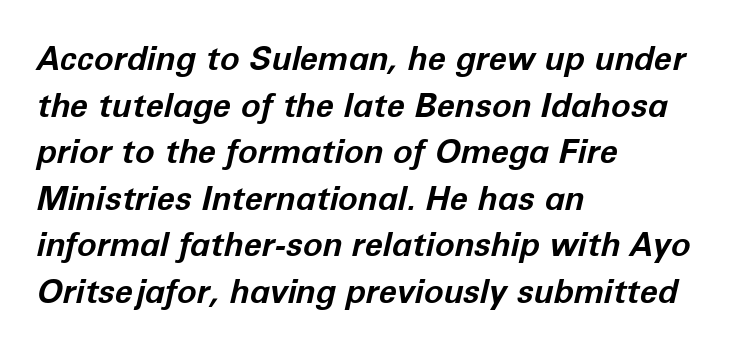
Q: Is the text bold? A: Yes.
Q: Is the text italic (slanted)? A: Yes, it leans right by about 12 degrees.
Q: Is the text underlined? A: No.
Q: How is the paragraph aligned? A: Left-aligned.
Q: Is the spacing between letters normal or unusually wide? A: Normal.
Q: Is the spacing between lines tight, normal or loose? A: Normal.
Q: Width (condensed, normal, or wide)? A: Normal.
Q: Stroke contrast? A: Low.
Q: x-height? A: Medium.
Q: Monospaced? A: No.
